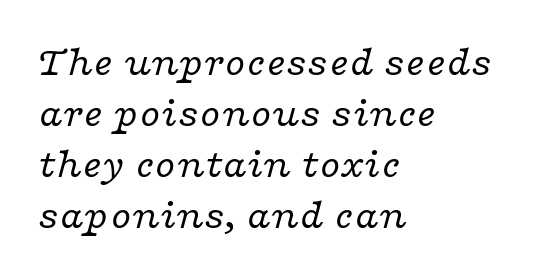
Serif or sans? Serif — the stroke terminals have little feet. Varying glyph widths throughout — classic text-font behaviour. The space beneath each line is pristine and unruled. A student would call this left alignment; a typographer would say flush left, rag right.
